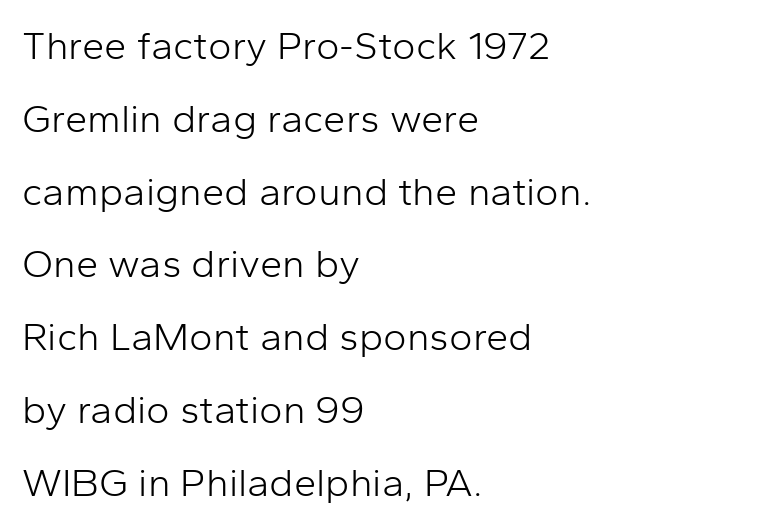
{"serif": "no", "italic": "no", "bold": "no", "weight": "light", "width": "normal", "stroke_contrast": "low", "x_height": "medium", "monospaced": "no", "underline": "no", "align": "left", "line_spacing_ratio": 1.82, "letter_spacing": "normal", "letter_spacing_em": 0.0, "glyph_px": 40}
